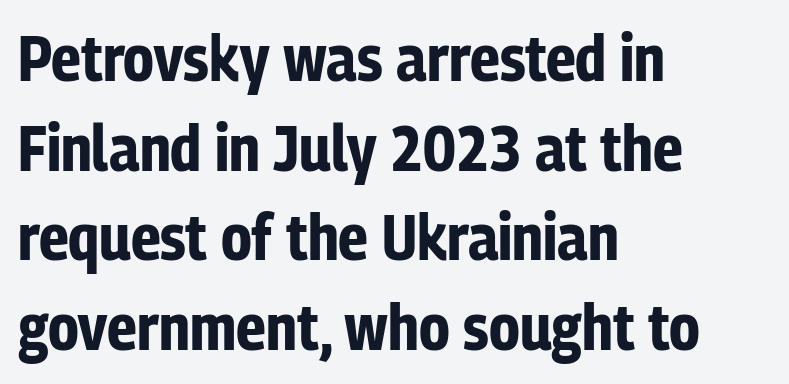
There is no visible air inserted between adjacent glyphs. Bold? Absolutely — the strokes are thick and heavy. Check under the words: just untouched page. Casual observation: everything's shoved over to the left. Posture: upright roman.
